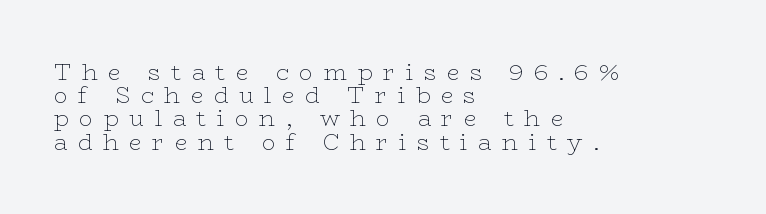
{"italic": "no", "bold": "no", "underline": "no", "align": "left", "line_spacing": "tight", "line_spacing_ratio": 1.01, "letter_spacing": "wide", "letter_spacing_em": 0.45, "glyph_px": 23}
